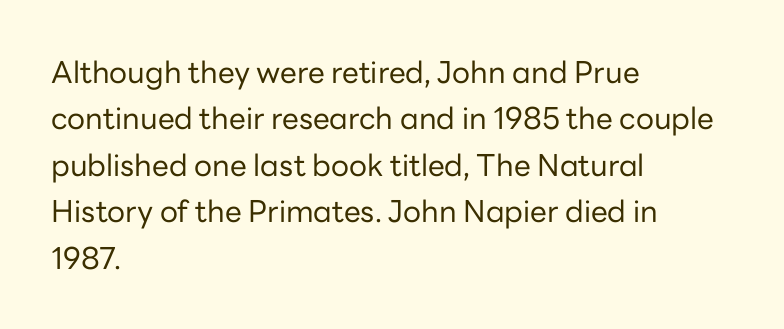
Nope, not italic — everything's standing straight. Alignment: flush left. The area under the type is left untouched. Students, observe: this is what conventionally led text looks like.
